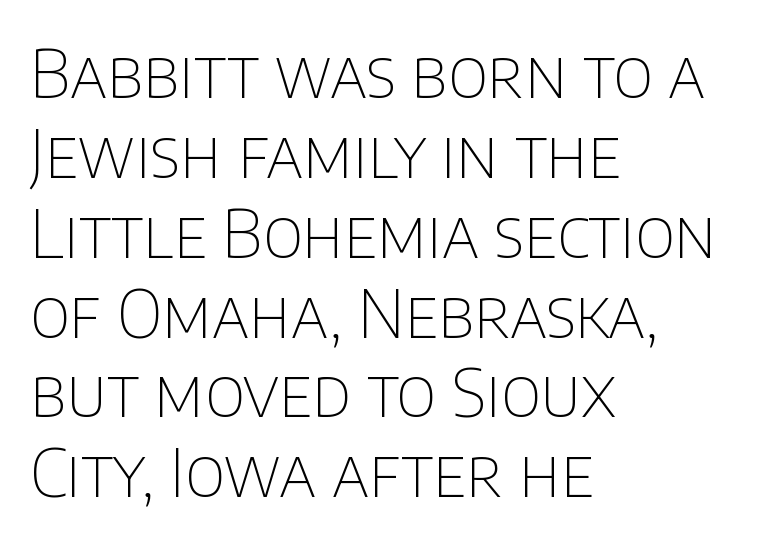
Q: Is the text bold? A: No.
Q: Is the text italic (slanted)? A: No, it is upright.
Q: Is the typeface a serif or a sans-serif typeface? A: Sans-serif.
Q: Is the text underlined? A: No.
Q: How is the paragraph aligned? A: Left-aligned.
Q: Is the spacing between letters normal or unusually wide? A: Normal.
Q: Width (condensed, normal, or wide)? A: Normal.
Q: Stroke contrast? A: Low.
Q: x-height? A: Large.
Q: Monospaced? A: No.
